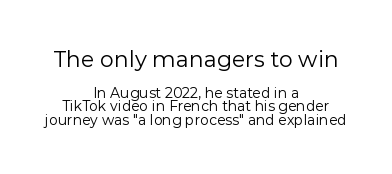
The image shows 22 px text type, upright; set centered, tight line spacing (0.96x), normal letter spacing, not underlined; the first (top) block is 1.57x larger.
